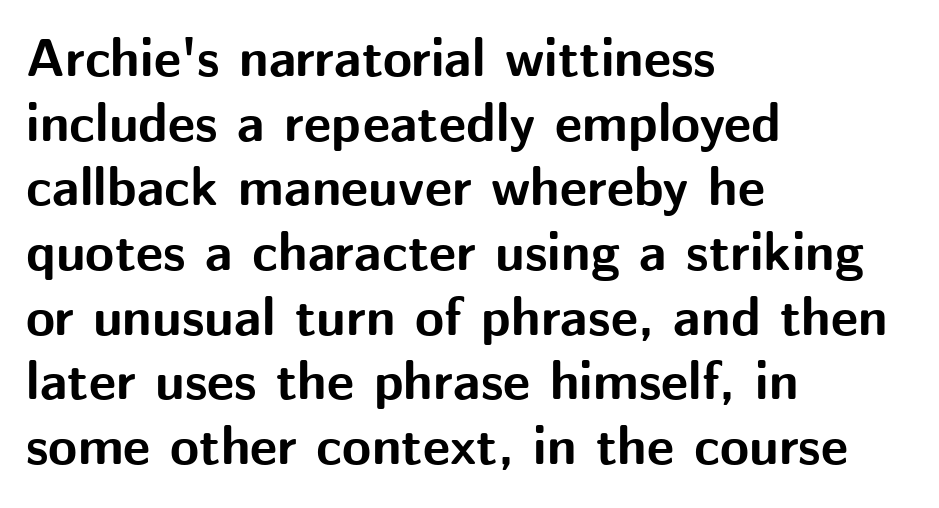
The image shows 53 px bold sans-serif type, upright; set left-aligned, line spacing 1.22x, normal letter spacing, not underlined; medium stroke contrast and a medium x-height.
